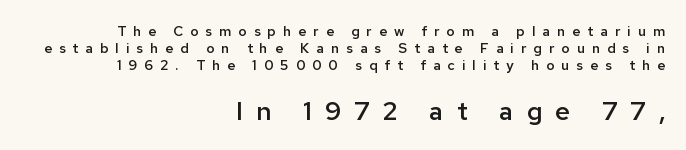
Q: Is the text bold? A: Semi-bold.
Q: Is the text italic (slanted)? A: No, it is upright.
Q: Is the text underlined? A: No.
Q: How is the paragraph aligned? A: Right-aligned.
Q: Is the spacing between letters normal or unusually wide? A: Unusually wide.
Q: Which block of text is set in a larger size, the first (top) or the second (bottom)? A: The second (bottom) one.
